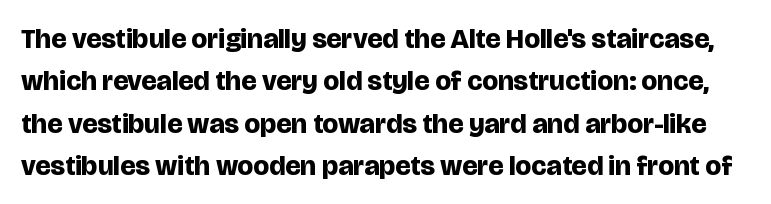
{"serif": "no", "italic": "no", "bold": "yes", "weight": "bold", "width": "normal", "stroke_contrast": "low", "x_height": "large", "monospaced": "no", "underline": "no", "line_spacing": "normal", "line_spacing_ratio": 1.51, "letter_spacing": "normal", "letter_spacing_em": 0.0, "glyph_px": 28}
